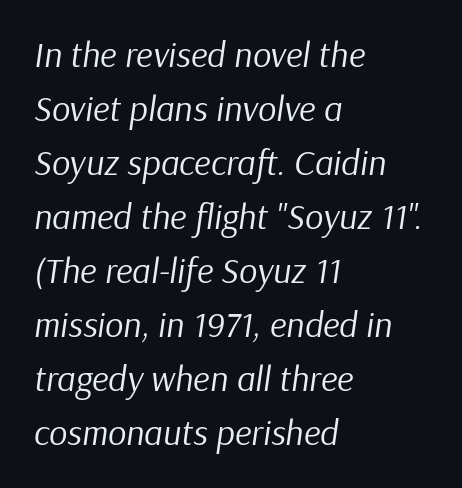
Where is the straight margin? On the left. Looks like regular typesetting: each glyph gets only the width it needs. Unmarked baselines from the first word to the last. The strokes are not fattened; the text isn't bold. Nobody touched the tracking dial on this one. The passage shown stacks its lines at a standard gap.
